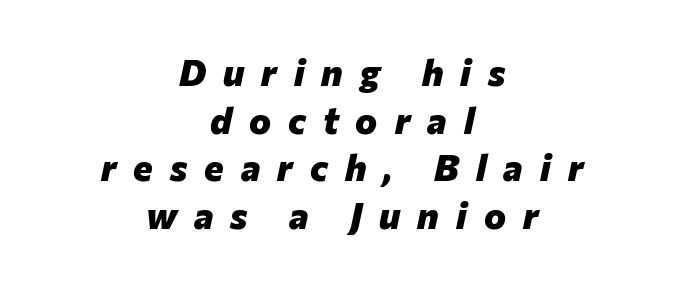
The image shows 37 px heavy type, italic (leaning right); set centered, normal line spacing (1.29x), unusually wide letter spacing (+0.46 em), not underlined; low stroke contrast and a medium x-height.
